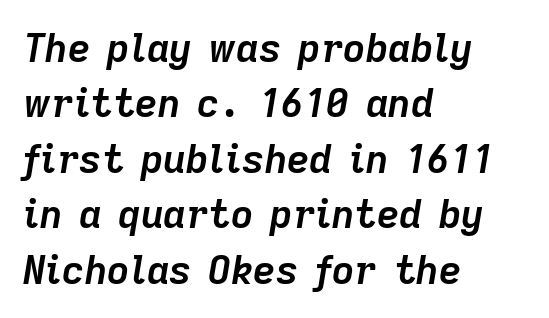
{"italic": "yes", "lean": "right", "slant_degrees": 9, "bold": "yes", "weight": "semibold", "width": "normal", "stroke_contrast": "low", "x_height": "medium", "monospaced": "no", "underline": "no", "align": "left", "line_spacing": "normal", "line_spacing_ratio": 1.42, "letter_spacing": "normal", "letter_spacing_em": 0.0, "glyph_px": 39}
